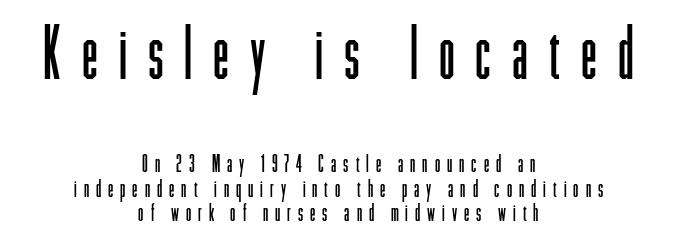
{"serif": "no", "italic": "no", "bold": "no", "weight": "light", "width": "condensed", "stroke_contrast": "low", "x_height": "medium", "monospaced": "no", "underline": "no", "align": "center", "line_spacing": "tight", "line_spacing_ratio": 1.01, "letter_spacing": "wide", "letter_spacing_em": 0.29, "larger_block": "first", "size_ratio": 3.0, "glyph_px": 72}
